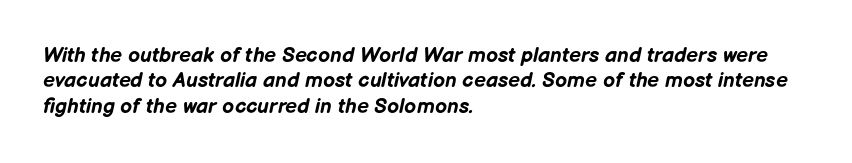
{"italic": "yes", "lean": "right", "slant_degrees": 12, "bold": "yes", "underline": "no", "align": "left", "line_spacing_ratio": 1.21, "letter_spacing": "normal", "letter_spacing_em": 0.0, "glyph_px": 21}
